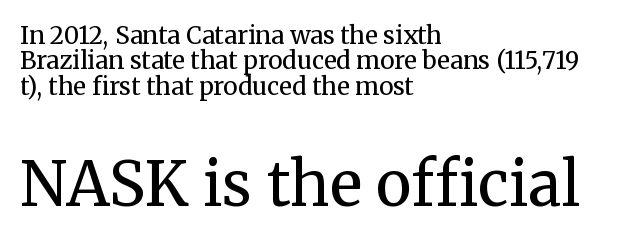
Little horizontal feet cap the strokes, marking this as serif type. Is the letter spacing exaggerated? No — it looks like the ordinary default. Left-aligned paragraph, ragged on the right. These lines are rendered in a variable-pitch font.
